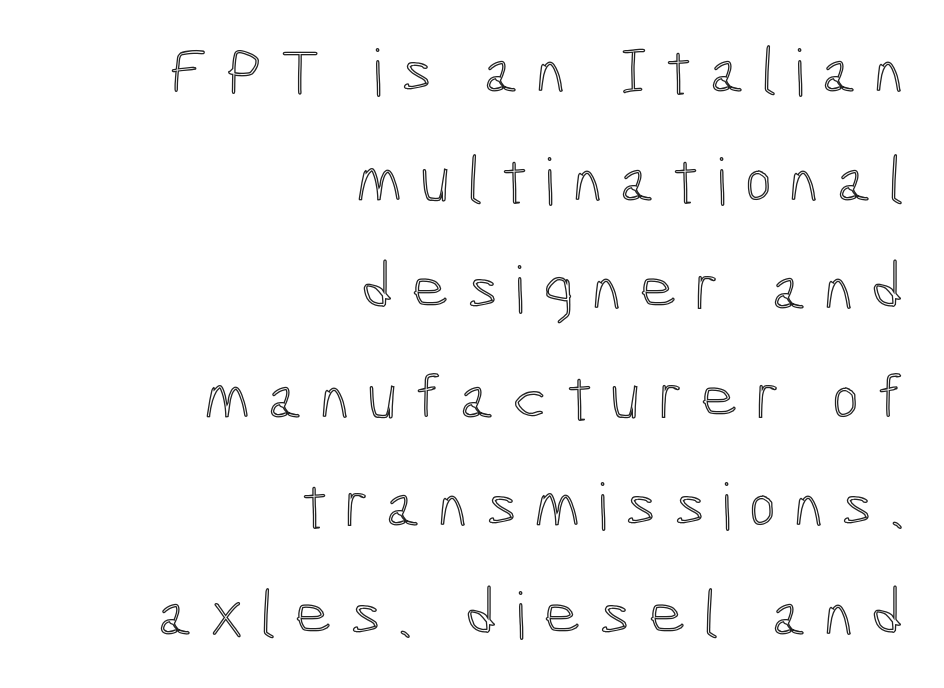
{"italic": "no", "width": "condensed", "x_height": "medium", "monospaced": "no", "underline": "no", "align": "right", "line_spacing": "normal", "line_spacing_ratio": 1.67, "letter_spacing": "wide", "letter_spacing_em": 0.27, "glyph_px": 65}
